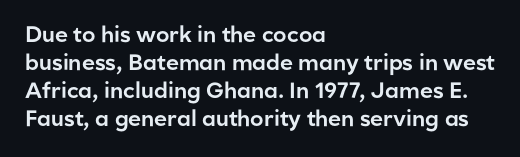
{"italic": "no", "underline": "no", "align": "left", "line_spacing": "normal", "line_spacing_ratio": 1.27, "letter_spacing": "normal", "letter_spacing_em": 0.0, "glyph_px": 22}
